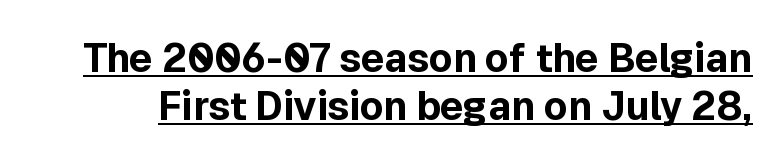
{"serif": "no", "italic": "no", "bold": "yes", "weight": "bold", "width": "normal", "x_height": "medium", "monospaced": "no", "underline": "yes", "line_spacing_ratio": 1.23, "letter_spacing": "normal", "letter_spacing_em": 0.0, "glyph_px": 39}
